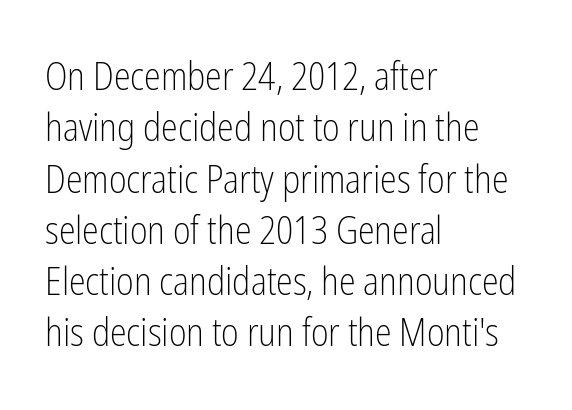
You could call the tracking neutral — neither tight nor loose. Looks like regular typesetting: each glyph gets only the width it needs. Where is the straight margin? On the left. A typesetter would label this face a sans. Summary of weight: not heavy and not bold. Lines of text with bare space underneath.
